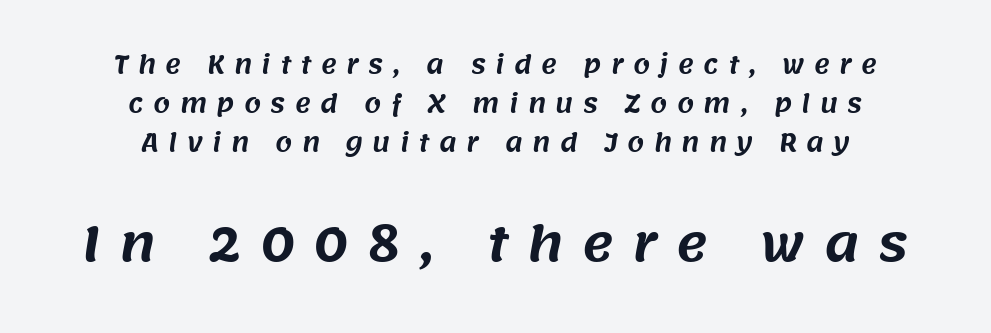
Centered paragraph, ragged on both sides. Looks like regular typesetting: each glyph gets only the width it needs. You could only call the tracking loose — the letters float apart. Reading down the column, the eye jumps a familiar distance to each next line.
